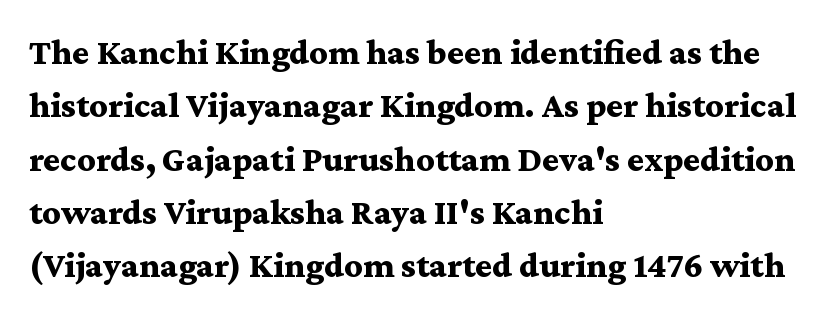
Q: Is the text bold? A: Yes.
Q: Is the text italic (slanted)? A: No, it is upright.
Q: Is the typeface a serif or a sans-serif typeface? A: Serif.
Q: Is the text underlined? A: No.
Q: How is the paragraph aligned? A: Left-aligned.
Q: Is the spacing between letters normal or unusually wide? A: Normal.
Q: Is the spacing between lines tight, normal or loose? A: Normal.
Q: Width (condensed, normal, or wide)? A: Wide.
Q: Stroke contrast? A: Medium.
Q: x-height? A: Medium.
Q: Monospaced? A: No.
